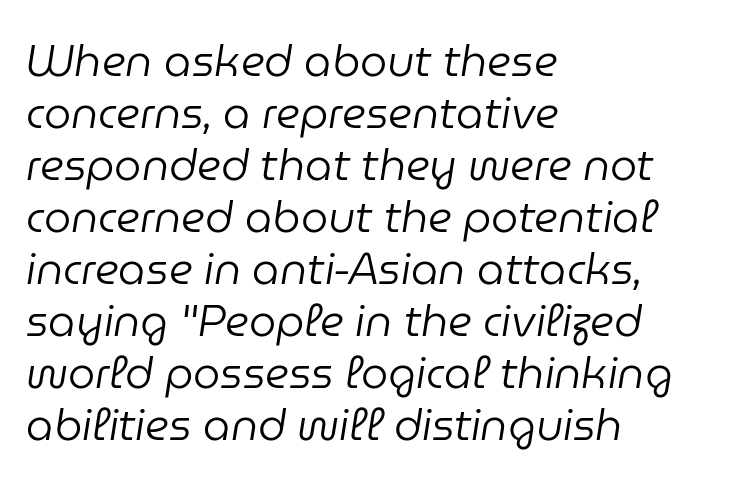
The image shows 43 px regular-weight type, italic (leaning right); set left-aligned, line spacing 1.21x, normal letter spacing, not underlined; low stroke contrast and a medium x-height.
